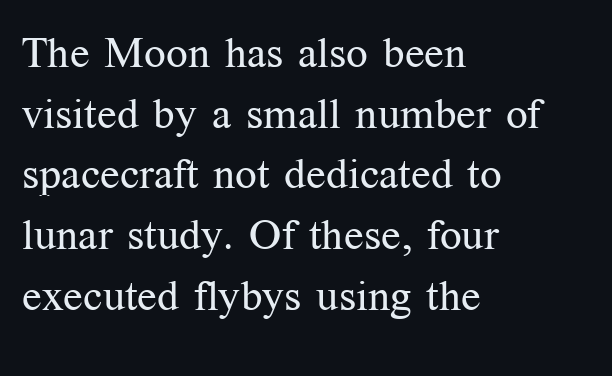
Q: Is the text bold? A: No.
Q: Is the text italic (slanted)? A: No, it is upright.
Q: Is the typeface a serif or a sans-serif typeface? A: Serif.
Q: Is the text underlined? A: No.
Q: How is the paragraph aligned? A: Left-aligned.
Q: Is the spacing between letters normal or unusually wide? A: Normal.
Q: Is the spacing between lines tight, normal or loose? A: Normal.
Q: Width (condensed, normal, or wide)? A: Normal.
Q: Stroke contrast? A: Medium.
Q: x-height? A: Medium.
Q: Monospaced? A: No.
